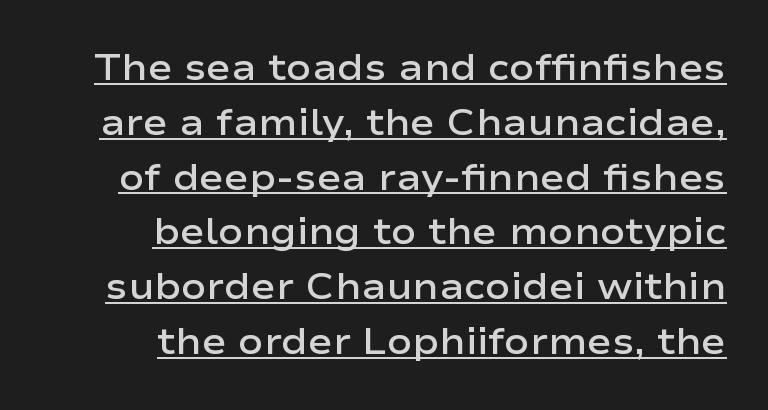
Q: Is the text bold? A: Semi-bold.
Q: Is the text italic (slanted)? A: No, it is upright.
Q: Is the typeface a serif or a sans-serif typeface? A: Sans-serif.
Q: Is the text underlined? A: Yes.
Q: How is the paragraph aligned? A: Right-aligned.
Q: Is the spacing between letters normal or unusually wide? A: Normal.
Q: Is the spacing between lines tight, normal or loose? A: Normal.
Q: Width (condensed, normal, or wide)? A: Wide.
Q: Stroke contrast? A: Low.
Q: x-height? A: Medium.
Q: Monospaced? A: No.
